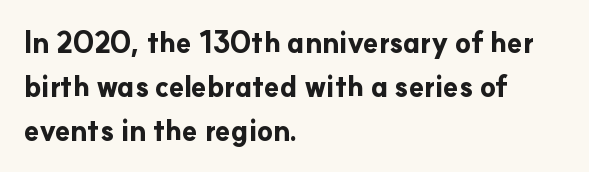
Q: Is the text bold? A: Yes.
Q: Is the text italic (slanted)? A: No, it is upright.
Q: Is the typeface a serif or a sans-serif typeface? A: Sans-serif.
Q: Is the text underlined? A: No.
Q: How is the paragraph aligned? A: Left-aligned.
Q: Is the spacing between letters normal or unusually wide? A: Normal.
Q: Is the spacing between lines tight, normal or loose? A: Normal.
Q: Width (condensed, normal, or wide)? A: Normal.
Q: Stroke contrast? A: Low.
Q: x-height? A: Small.
Q: Monospaced? A: No.
